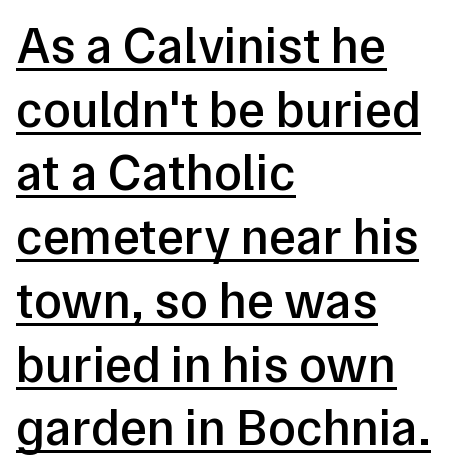
The letterforms sit shoulder to shoulder at normal distance. Successive baselines arrive at the customary interval. Looks like regular typesetting: each glyph gets only the width it needs. Do the letters lean? They stand straight. This sample uses a sans-serif face. Looks like someone drew a line under every word here.
